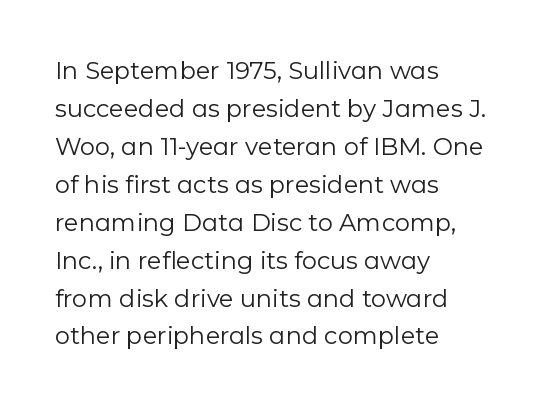
Q: Is the text bold? A: No.
Q: Is the text italic (slanted)? A: No, it is upright.
Q: Is the text underlined? A: No.
Q: How is the paragraph aligned? A: Left-aligned.
Q: Is the spacing between letters normal or unusually wide? A: Normal.
Q: Is the spacing between lines tight, normal or loose? A: Normal.
